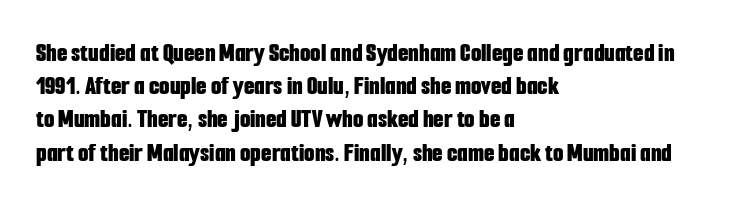
The image shows 27 px bold type, upright; set left-aligned, line spacing 1.23x, normal letter spacing, not underlined.
